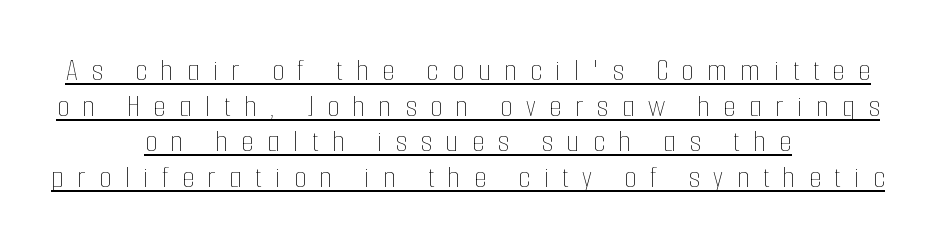
Q: Is the text bold? A: No.
Q: Is the text italic (slanted)? A: No, it is upright.
Q: Is the text underlined? A: Yes.
Q: How is the paragraph aligned? A: Centered.
Q: Is the spacing between letters normal or unusually wide? A: Unusually wide.
Q: Is the spacing between lines tight, normal or loose? A: Tight.
Q: Width (condensed, normal, or wide)? A: Condensed.
Q: Stroke contrast? A: Low.
Q: x-height? A: Medium.
Q: Monospaced? A: No.
